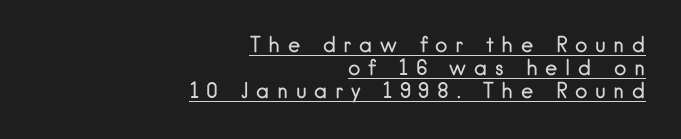
The image shows 21 px text type, upright; set right-aligned, tight line spacing (1.09x), unusually wide letter spacing (+0.36 em), underlined.
